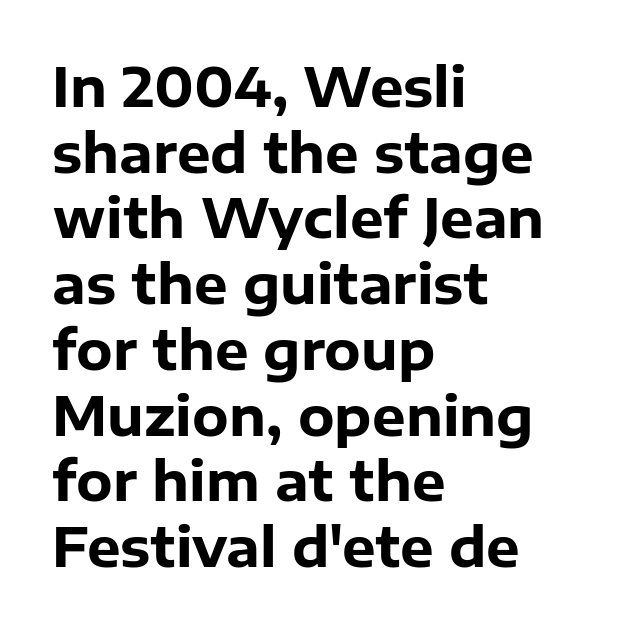
The image shows 53 px heavy sans-serif type, upright; set left-aligned, line spacing 1.24x, normal letter spacing, not underlined; low stroke contrast and a medium x-height.
